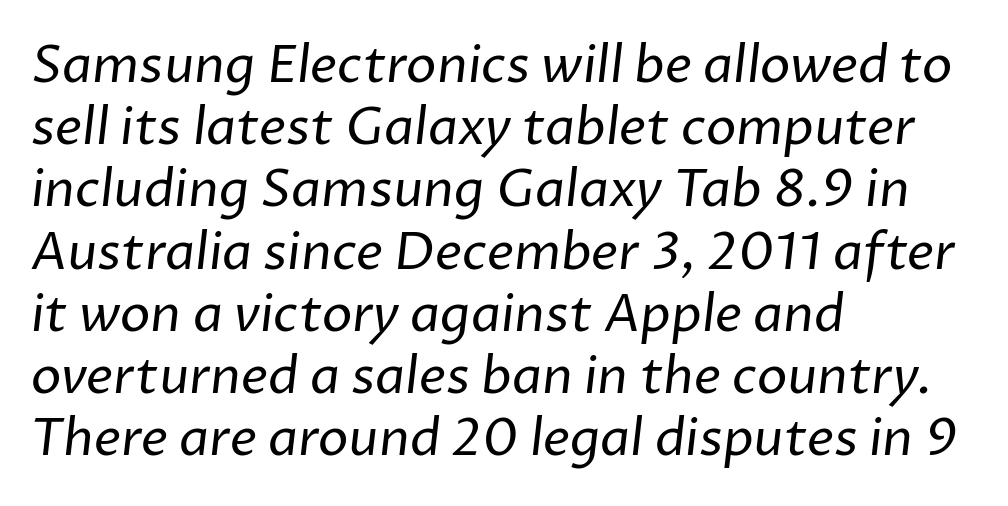
The image shows 51 px regular-weight sans-serif type; set left-aligned, line spacing 1.22x, normal letter spacing, not underlined; low stroke contrast and a medium x-height.
